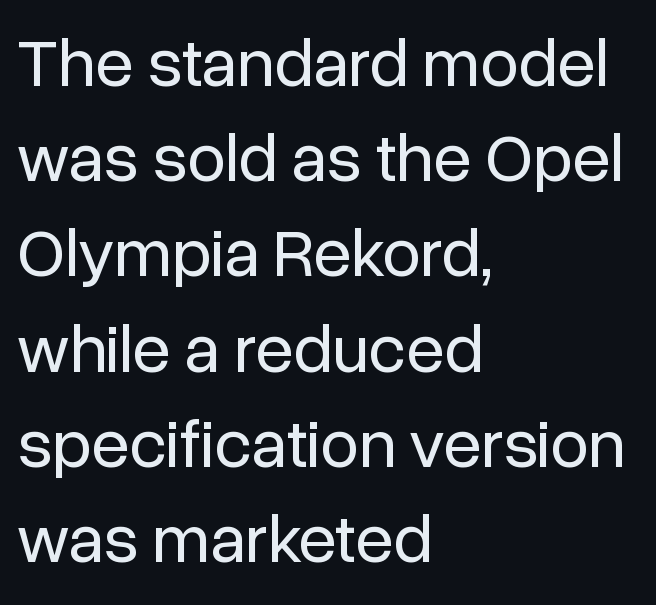
This sample uses plain, unmodified letter spacing. Ordinary non-slanted type is in use. Each stroke keeps to a modest, everyday thickness or less. Each new line begins a customary step beneath the previous one. Nobody drew a line under any word here.
